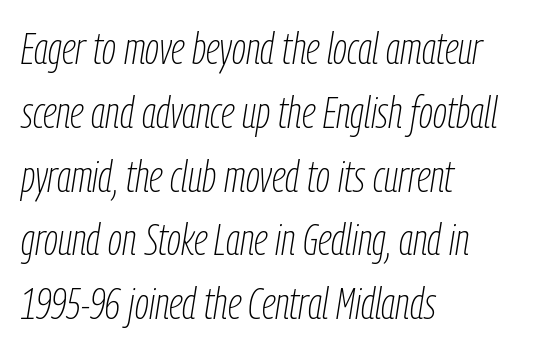
Summary of weight: not heavy and not bold. The rendering uses natural spacing where letterforms have individual widths. Honestly, there is no underline to notice here at all. The typesetter chose a ragged-right arrangement here. It's the slanting kind of type. The face used here is rendered with its standard letterfit.
